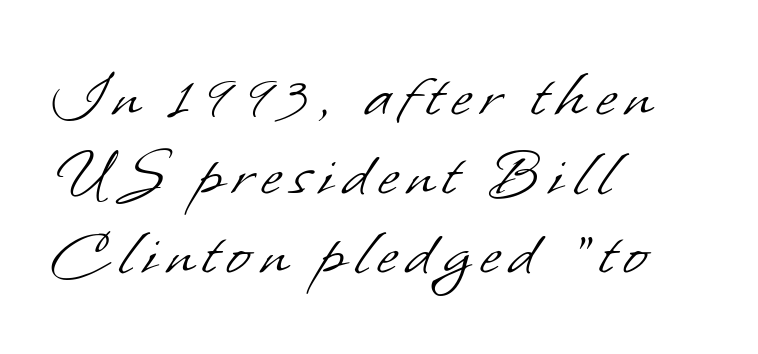
{"serif": "no", "bold": "no", "weight": "light", "width": "normal", "stroke_contrast": "low", "x_height": "small", "monospaced": "no", "underline": "no", "align": "left", "line_spacing": "tight", "line_spacing_ratio": 1.11, "glyph_px": 71}
